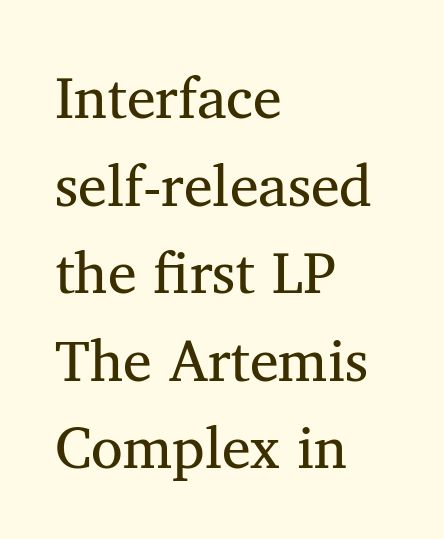
The image shows 58 px regular-weight serif type, upright; set left-aligned, normal line spacing (1.51x), normal letter spacing, not underlined; medium stroke contrast and a medium x-height.
